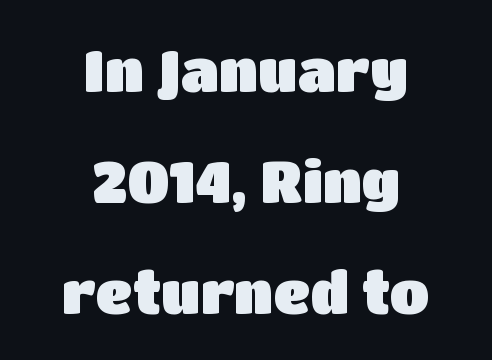
The image shows 58 px sans-serif type, upright; set centered, loose line spacing (1.91x), normal letter spacing, not underlined; low stroke contrast and a large x-height.
